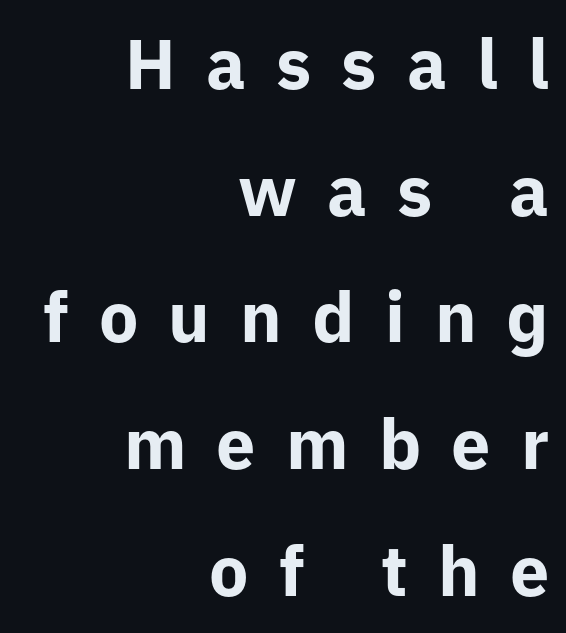
The image shows 70 px bold sans-serif type, upright; set right-aligned, line spacing 1.81x, unusually wide letter spacing (+0.43 em), not underlined; low stroke contrast and a medium x-height.
